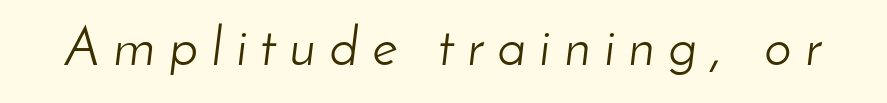
Q: Is the text bold? A: No.
Q: Is the text italic (slanted)? A: Yes, it leans right by about 8 degrees.
Q: Is the text underlined? A: No.
Q: Is the spacing between letters normal or unusually wide? A: Unusually wide.
Q: Width (condensed, normal, or wide)? A: Normal.
Q: Stroke contrast? A: Low.
Q: x-height? A: Small.
Q: Monospaced? A: No.
